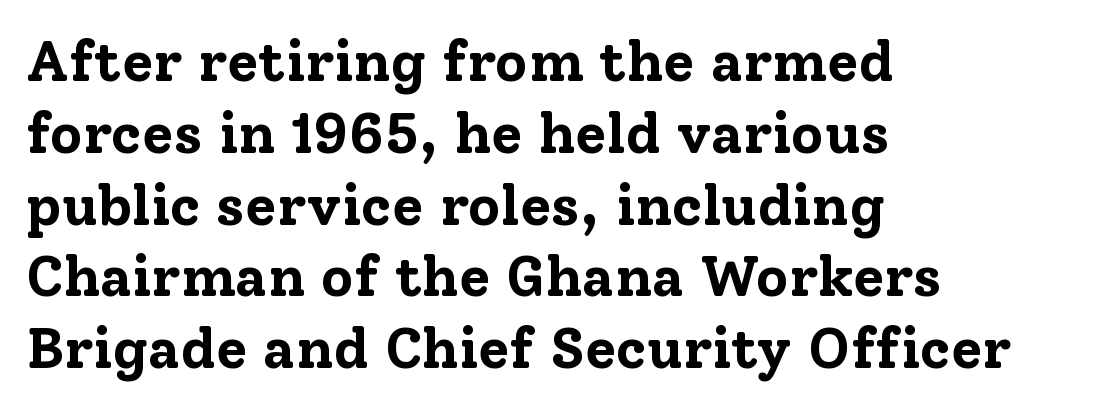
The image shows 57 px bold serif type, upright; set left-aligned, normal line spacing (1.26x), normal letter spacing, not underlined; low stroke contrast and a medium x-height.
